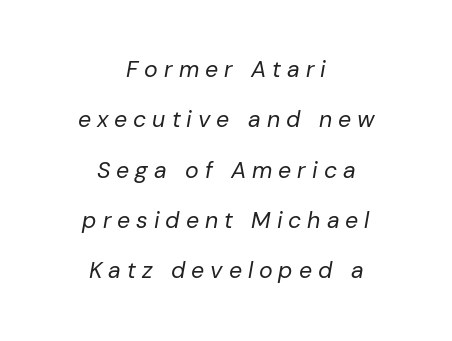
Q: Is the text bold? A: No.
Q: Is the text italic (slanted)? A: Yes, it leans right by about 10 degrees.
Q: Is the text underlined? A: No.
Q: How is the paragraph aligned? A: Centered.
Q: Is the spacing between letters normal or unusually wide? A: Unusually wide.
Q: Is the spacing between lines tight, normal or loose? A: Loose.
